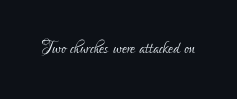
The image shows 22 px text type; set normal letter spacing, not underlined.
